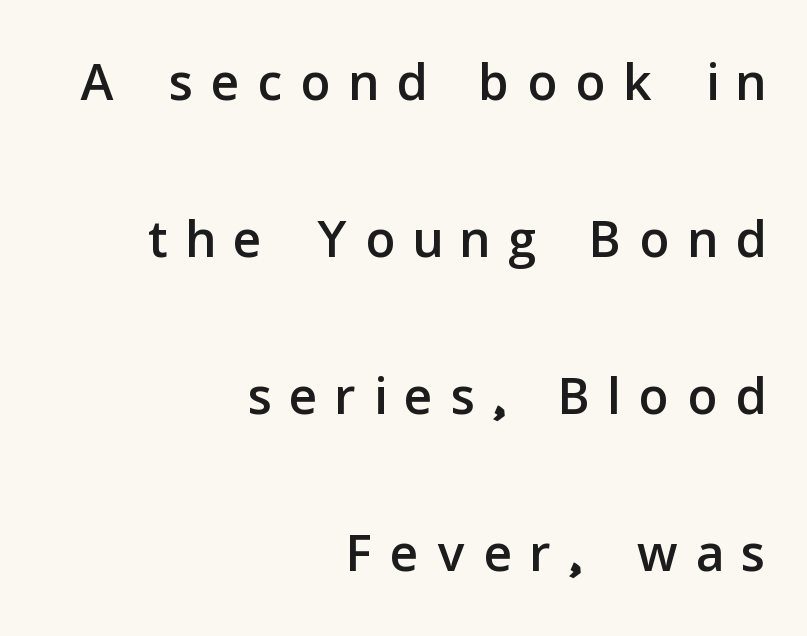
Check under the words: just untouched page. Short note: letters widely spaced. Rendered with straight, roman letterforms. Line spacing here is loose. Is the block centered? No — it sits flush against the right margin.
